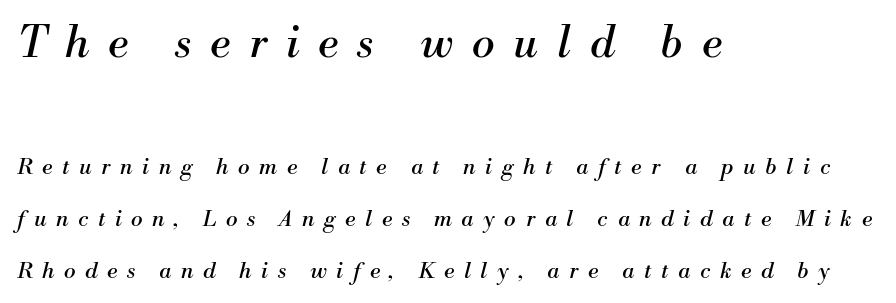
The image shows 43 px regular-weight serif type, italic (leaning right); set left-aligned, loose line spacing (2.36x), unusually wide letter spacing (+0.44 em), not underlined; the first (top) block is 1.95x larger; medium stroke contrast and a small x-height.
